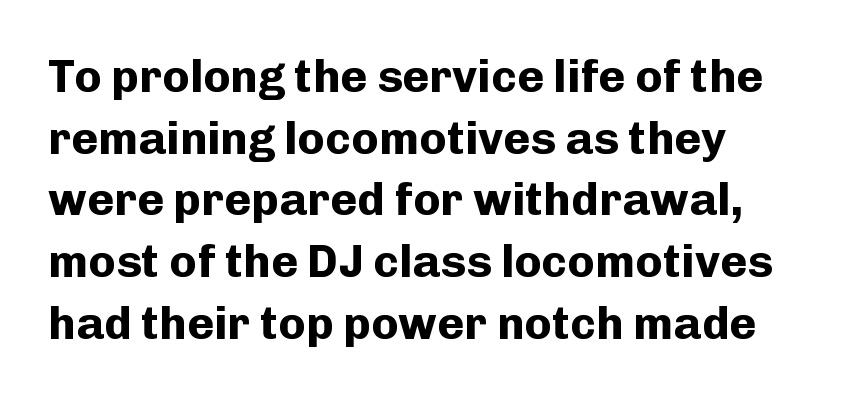
Q: Is the text bold? A: Yes.
Q: Is the text italic (slanted)? A: No, it is upright.
Q: Is the typeface a serif or a sans-serif typeface? A: Sans-serif.
Q: Is the text underlined? A: No.
Q: How is the paragraph aligned? A: Left-aligned.
Q: Is the spacing between letters normal or unusually wide? A: Normal.
Q: Is the spacing between lines tight, normal or loose? A: Normal.
Q: Width (condensed, normal, or wide)? A: Normal.
Q: Stroke contrast? A: Low.
Q: x-height? A: Medium.
Q: Monospaced? A: No.
